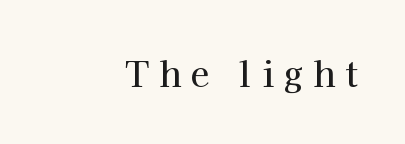
{"serif": "yes", "italic": "no", "width": "normal", "stroke_contrast": "high", "x_height": "medium", "monospaced": "no", "underline": "no", "align": "right", "letter_spacing": "wide", "letter_spacing_em": 0.31, "glyph_px": 34}
